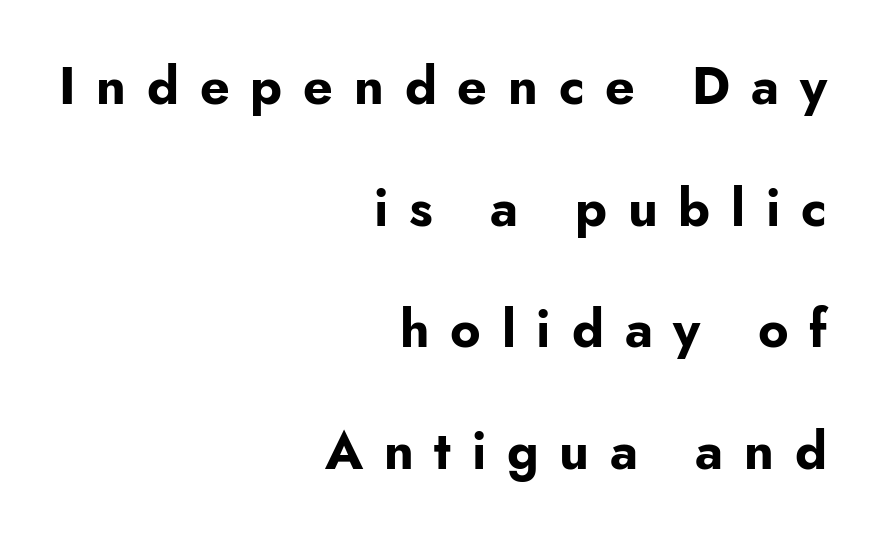
The image shows 52 px bold sans-serif type, upright; set right-aligned, loose line spacing (2.34x), unusually wide letter spacing (+0.4 em), not underlined; low stroke contrast and a small x-height.
